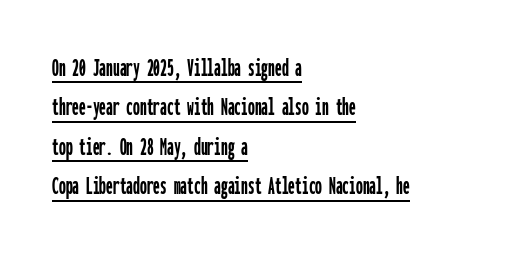
The image shows 27 px text type, upright; set left-aligned, normal line spacing (1.46x), normal letter spacing, underlined.
